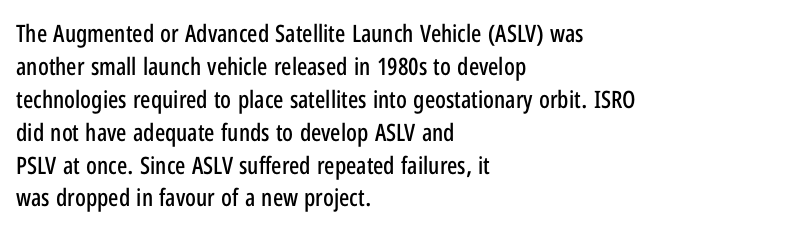
The image shows 24 px text type, upright; set left-aligned, normal line spacing (1.37x), normal letter spacing, not underlined.
